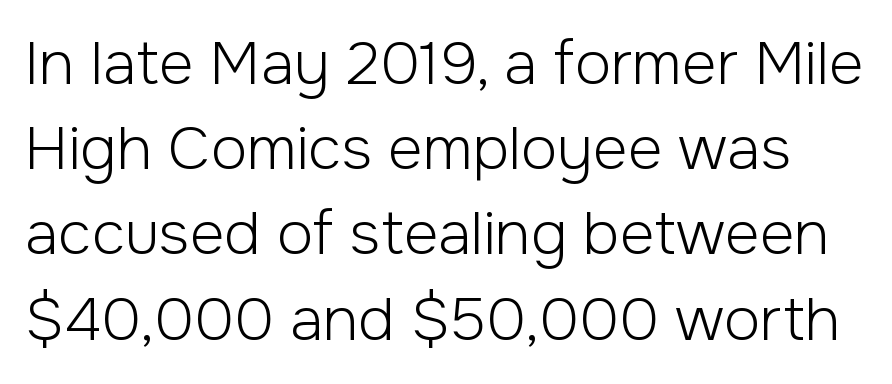
The image shows 60 px light sans-serif type, upright; set normal line spacing (1.42x), normal letter spacing, not underlined; low stroke contrast and a medium x-height.
